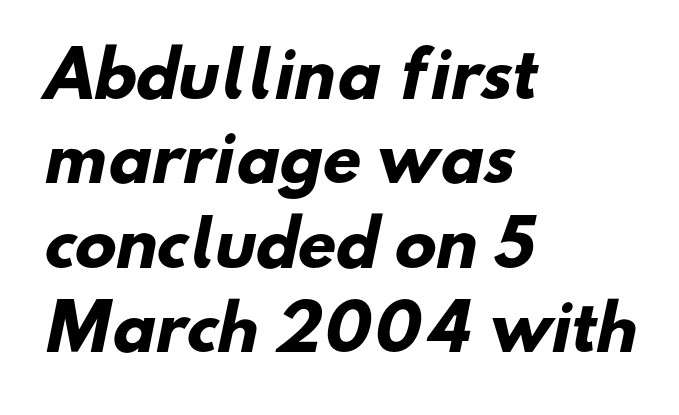
{"serif": "no", "bold": "yes", "weight": "heavy", "width": "normal", "stroke_contrast": "low", "x_height": "small", "monospaced": "no", "underline": "no", "align": "left", "line_spacing": "normal", "line_spacing_ratio": 1.36, "letter_spacing": "normal", "letter_spacing_em": 0.0, "glyph_px": 62}
